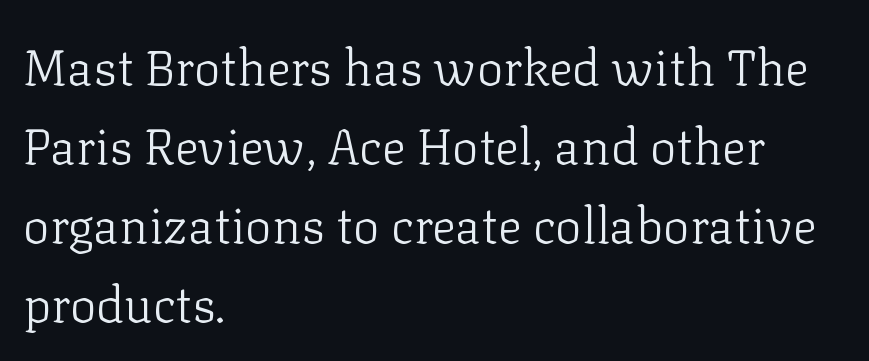
These glyphs show unthickened strokes, regular width or finer. The letters stand upright; this is a roman face. Each letter keeps its own natural width here, so spacing adapts to shape. The line-height multiplier appears to be the usual default. The paragraph has a hard left edge and a soft right edge. What stands out about the letter spacing? Nothing — it is the standard amount.
